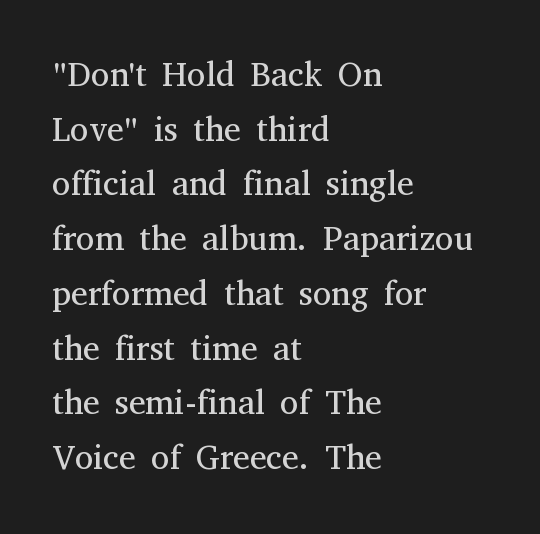
The image shows 34 px regular-weight serif type, upright; set left-aligned, normal line spacing (1.61x), normal letter spacing, not underlined; medium stroke contrast and a medium x-height.
